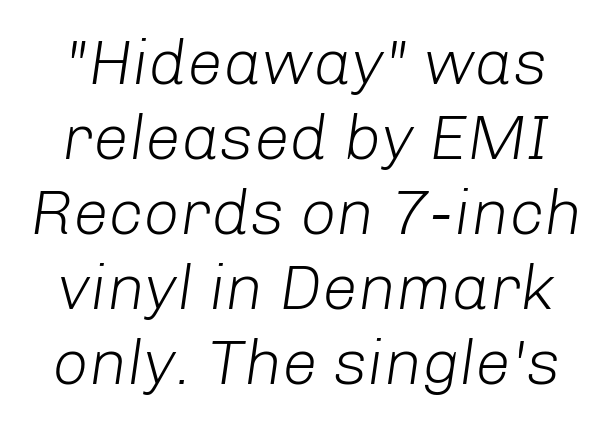
{"italic": "yes", "lean": "right", "slant_degrees": 8, "bold": "no", "weight": "light", "width": "normal", "stroke_contrast": "low", "x_height": "medium", "monospaced": "no", "underline": "no", "line_spacing_ratio": 1.17, "letter_spacing": "normal", "letter_spacing_em": 0.0, "glyph_px": 64}
